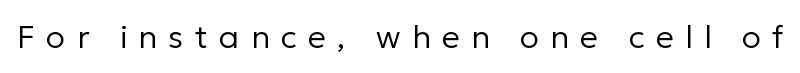
This rendering features lettering with no underline. The face used here is proportionally spaced, like ordinary book or web type. Italic? Not at all — the glyphs are vertical. Ink coverage per letter is moderate at most. This rendering widens character spacing well past its baseline value.
